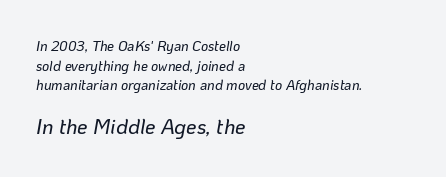
The image shows 21 px text type, italic (leaning right); set left-aligned, normal line spacing (1.41x), normal letter spacing, not underlined; the second (bottom) block is 1.5x larger.
